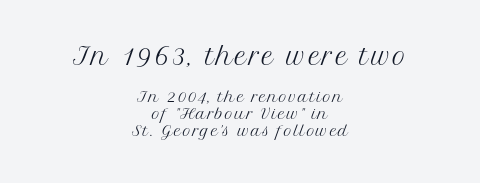
The image shows 23 px text type; set centered, line spacing 1.21x, not underlined; the first (top) block is 1.64x larger.
